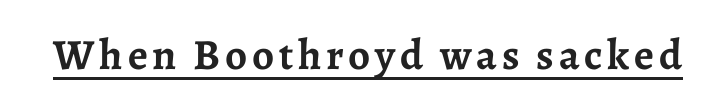
The image shows 43 px semibold serif type, upright; set underlined; low stroke contrast and a medium x-height.
